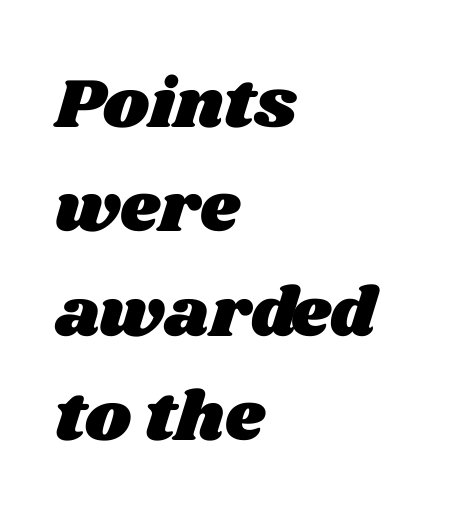
{"width": "wide", "stroke_contrast": "medium", "x_height": "large", "monospaced": "no", "underline": "no", "align": "left", "line_spacing": "normal", "line_spacing_ratio": 1.49, "letter_spacing": "normal", "letter_spacing_em": 0.0, "glyph_px": 70}
